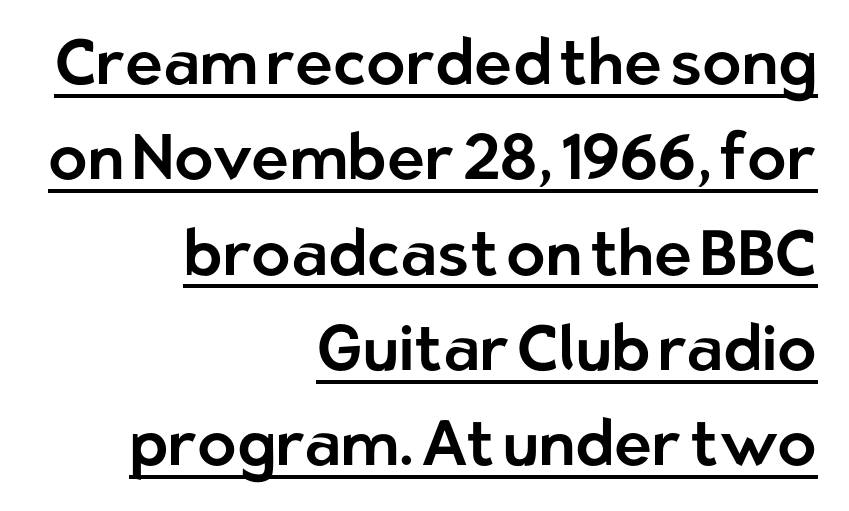
The axis of the letterforms is exactly vertical. The font family rendered here belongs to the sans-serif group. Do the characters align in a grid? No, the font is proportional. Caption: standard tracking, unaltered. Every row of glyphs terminates at an identical x-position on the right. Normally led — the rows are evenly, conventionally spaced.
